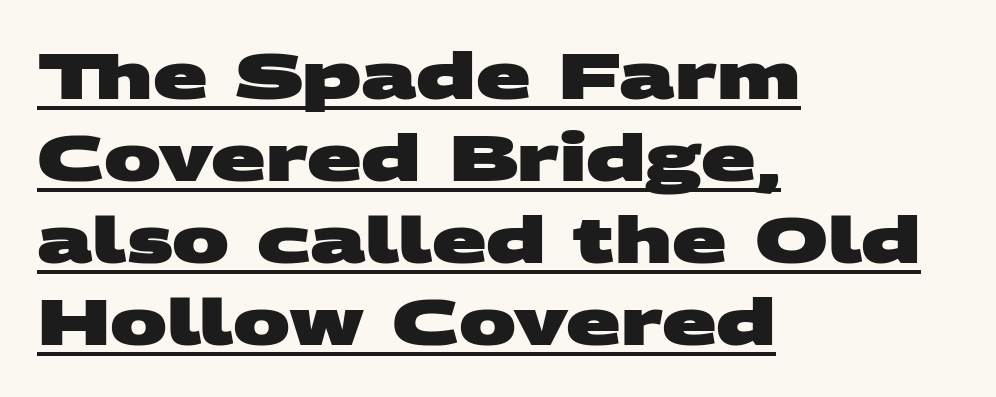
The image shows 64 px heavy, wide sans-serif type; set left-aligned, normal line spacing (1.28x), normal letter spacing, underlined; medium stroke contrast and a large x-height.
